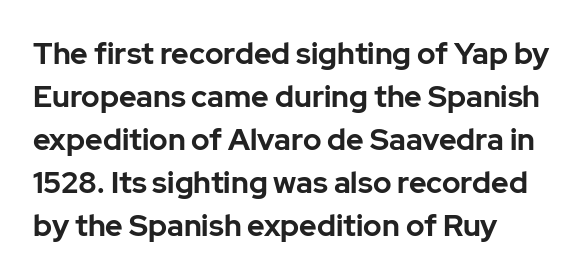
{"serif": "no", "italic": "no", "bold": "yes", "weight": "bold", "width": "normal", "stroke_contrast": "low", "x_height": "medium", "monospaced": "no", "underline": "no", "align": "left", "line_spacing": "normal", "line_spacing_ratio": 1.43, "letter_spacing": "normal", "letter_spacing_em": 0.0, "glyph_px": 30}
